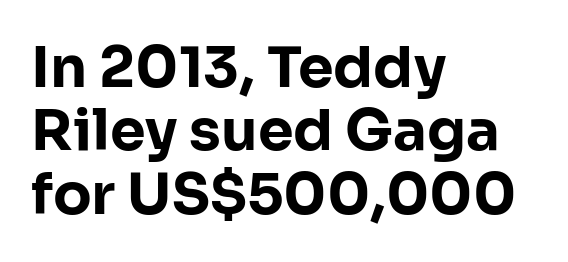
The image shows 57 px bold sans-serif type, upright; set left-aligned, tight line spacing (1.11x), normal letter spacing, not underlined; low stroke contrast and a medium x-height.
